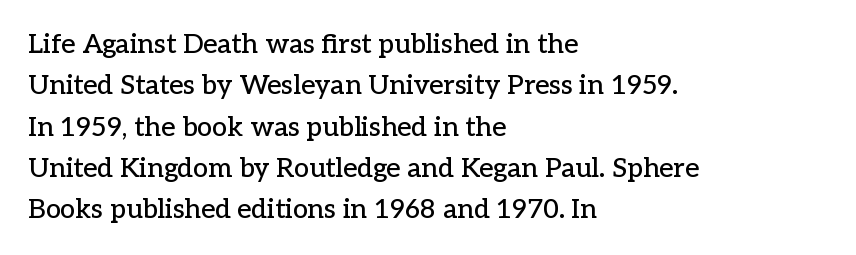
{"italic": "no", "underline": "no", "align": "left", "line_spacing": "normal", "line_spacing_ratio": 1.53, "letter_spacing": "normal", "letter_spacing_em": 0.0, "glyph_px": 27}
